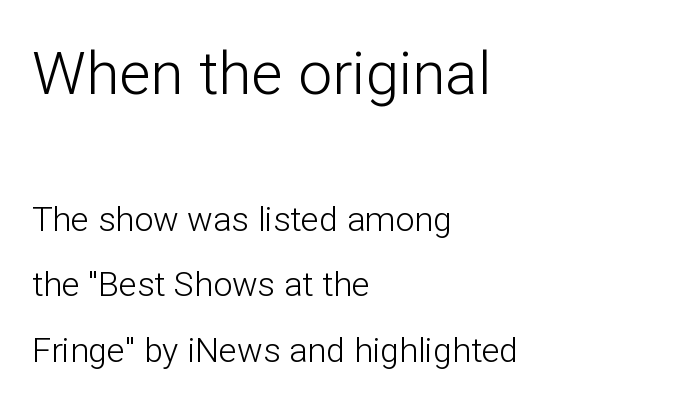
The image shows 60 px light sans-serif type, upright; set left-aligned, loose line spacing (1.93x), normal letter spacing, not underlined; the first (top) block is 1.76x larger; low stroke contrast and a medium x-height.
